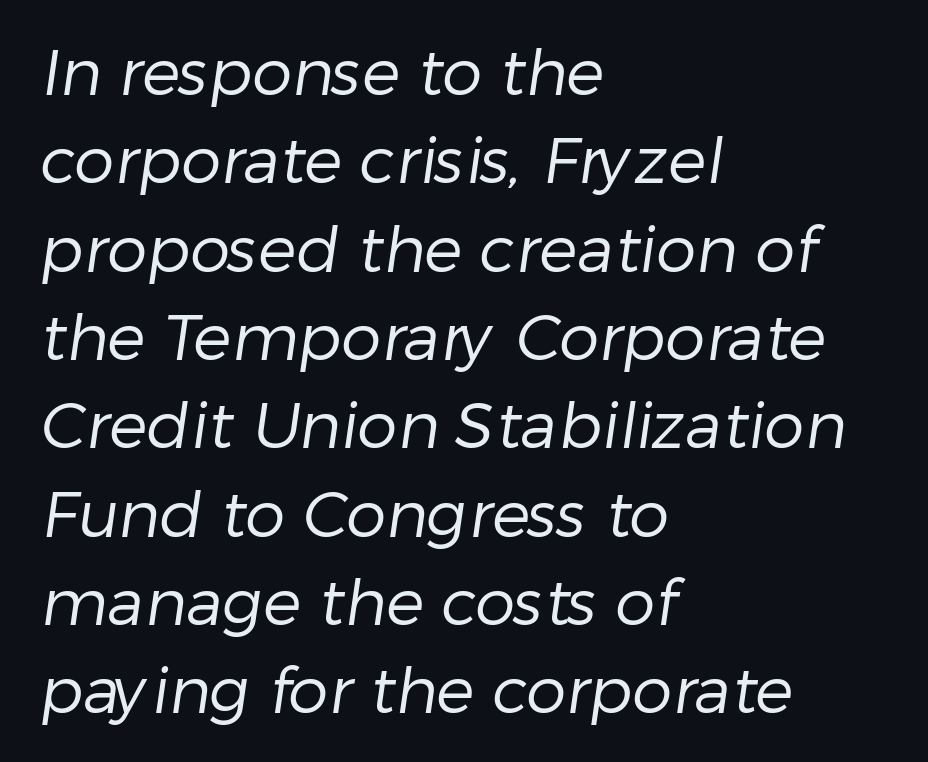
Q: Is the text bold? A: No.
Q: Is the typeface a serif or a sans-serif typeface? A: Sans-serif.
Q: Is the text underlined? A: No.
Q: How is the paragraph aligned? A: Left-aligned.
Q: Is the spacing between letters normal or unusually wide? A: Normal.
Q: Is the spacing between lines tight, normal or loose? A: Normal.
Q: Width (condensed, normal, or wide)? A: Normal.
Q: Stroke contrast? A: Low.
Q: x-height? A: Medium.
Q: Monospaced? A: No.
